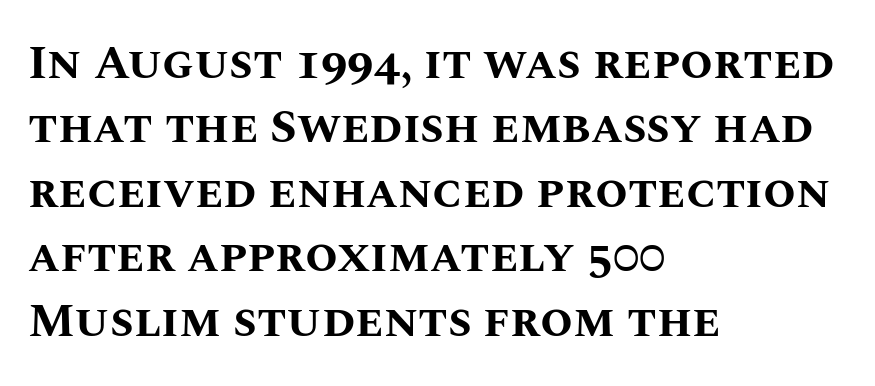
Each glyph is drawn with heavy, bold strokes. Has an underline been added? It has not. Glyph-to-glyph distance matches everyday printed text. Italic? Not at all — the glyphs are vertical.
